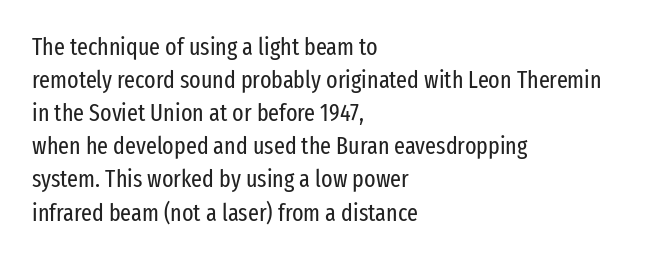
Horizontally, the lines are justified to the leading edge only. A roman cut, with each character standing at attention. The lines sit at an ordinary, default distance from one another. The font sits on the lighter half of the weight spectrum, regular included. Just letters on the line, the space beneath them empty. Standard letterfit; no display-style spreading of the glyphs.
